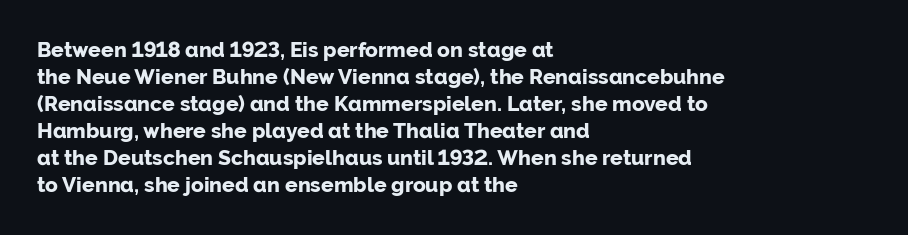
The space directly below the letters is spotless. In terms of leading, this rendering sits right in the middle. Notice how the stems are strictly vertical — no italics here. Honestly, the letter spacing is just normal — you wouldn't notice it. Typesetter's note: full bold, strokes at maximum text heaviness.
